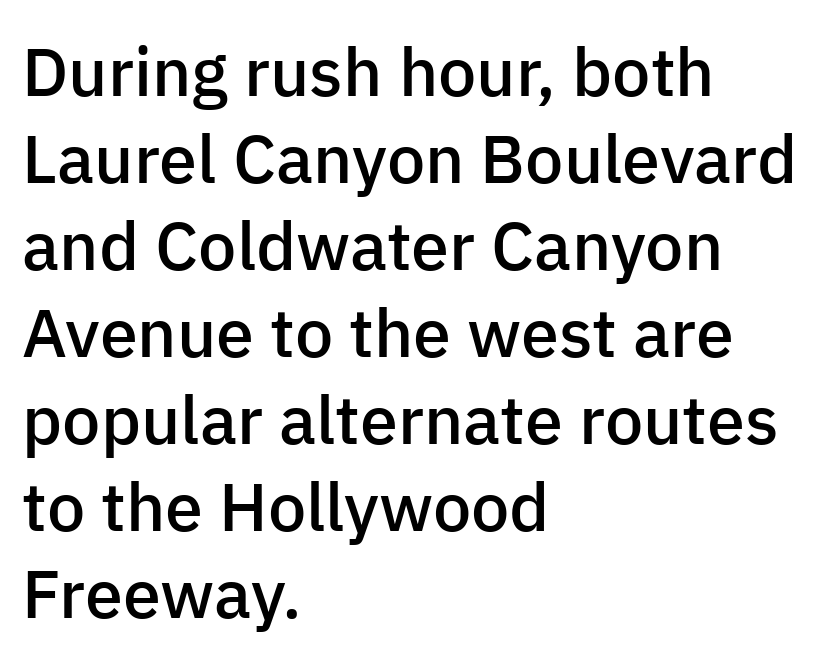
Q: Is the text bold? A: Semi-bold.
Q: Is the text italic (slanted)? A: No, it is upright.
Q: Is the typeface a serif or a sans-serif typeface? A: Sans-serif.
Q: Is the text underlined? A: No.
Q: How is the paragraph aligned? A: Left-aligned.
Q: Is the spacing between letters normal or unusually wide? A: Normal.
Q: Is the spacing between lines tight, normal or loose? A: Normal.
Q: Width (condensed, normal, or wide)? A: Normal.
Q: Stroke contrast? A: Low.
Q: x-height? A: Medium.
Q: Monospaced? A: No.
